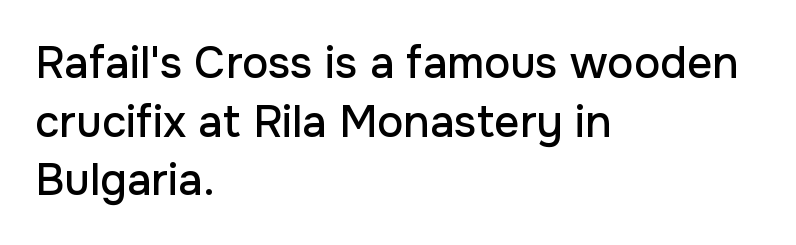
Q: Is the text italic (slanted)? A: No, it is upright.
Q: Is the typeface a serif or a sans-serif typeface? A: Sans-serif.
Q: Is the text underlined? A: No.
Q: How is the paragraph aligned? A: Left-aligned.
Q: Is the spacing between letters normal or unusually wide? A: Normal.
Q: Is the spacing between lines tight, normal or loose? A: Normal.
Q: Width (condensed, normal, or wide)? A: Normal.
Q: Stroke contrast? A: Low.
Q: x-height? A: Medium.
Q: Monospaced? A: No.
